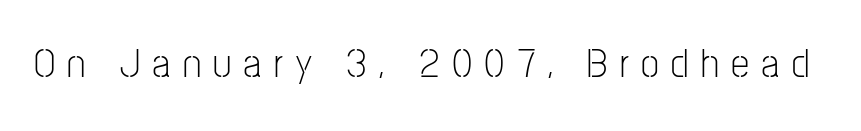
The image shows 41 px light, condensed sans-serif type, upright; set unusually wide letter spacing (+0.3 em), not underlined; low stroke contrast and a medium x-height.
